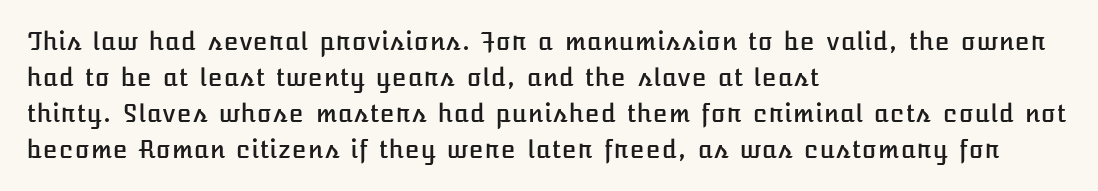
The image shows 24 px text type, upright; set left-aligned, normal line spacing (1.5x), normal letter spacing, not underlined.
